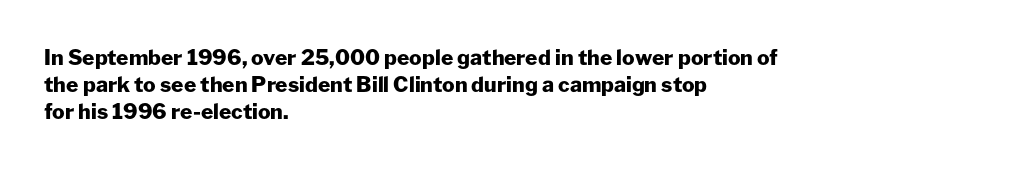
The image shows 21 px bold type, upright; set left-aligned, normal line spacing (1.28x), normal letter spacing, not underlined.
